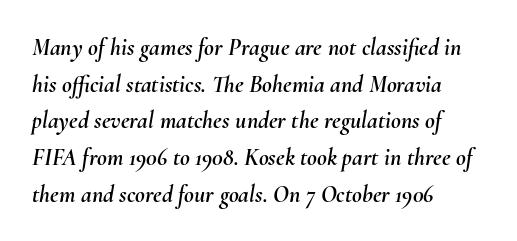
{"italic": "yes", "lean": "right", "slant_degrees": 10, "underline": "no", "align": "left", "line_spacing": "normal", "line_spacing_ratio": 1.53, "letter_spacing": "normal", "letter_spacing_em": 0.0, "glyph_px": 24}
